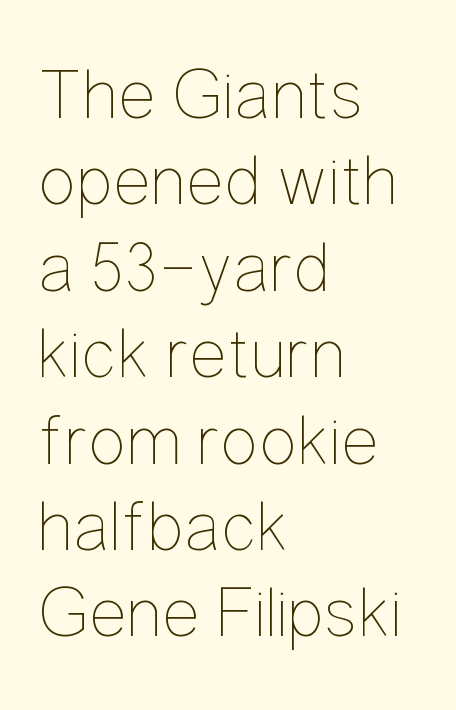
{"italic": "no", "bold": "no", "weight": "thin", "width": "condensed", "stroke_contrast": "low", "x_height": "medium", "monospaced": "no", "underline": "no", "align": "left", "line_spacing_ratio": 1.2, "letter_spacing": "normal", "letter_spacing_em": 0.0, "glyph_px": 72}
